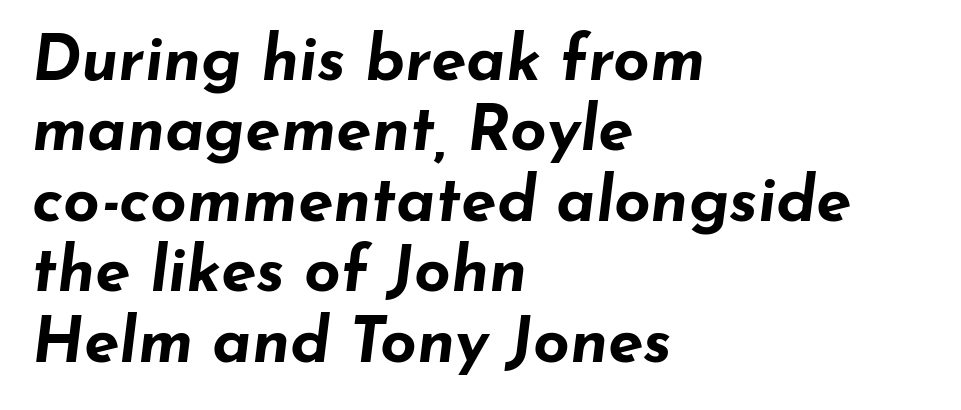
{"italic": "yes", "lean": "right", "slant_degrees": 7, "bold": "yes", "weight": "bold", "width": "wide", "stroke_contrast": "low", "x_height": "small", "monospaced": "no", "underline": "no", "align": "left", "line_spacing": "tight", "line_spacing_ratio": 1.1, "letter_spacing": "normal", "letter_spacing_em": 0.0, "glyph_px": 64}
